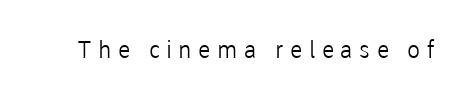
The image shows 24 px text type, upright; set unusually wide letter spacing (+0.27 em), not underlined.
